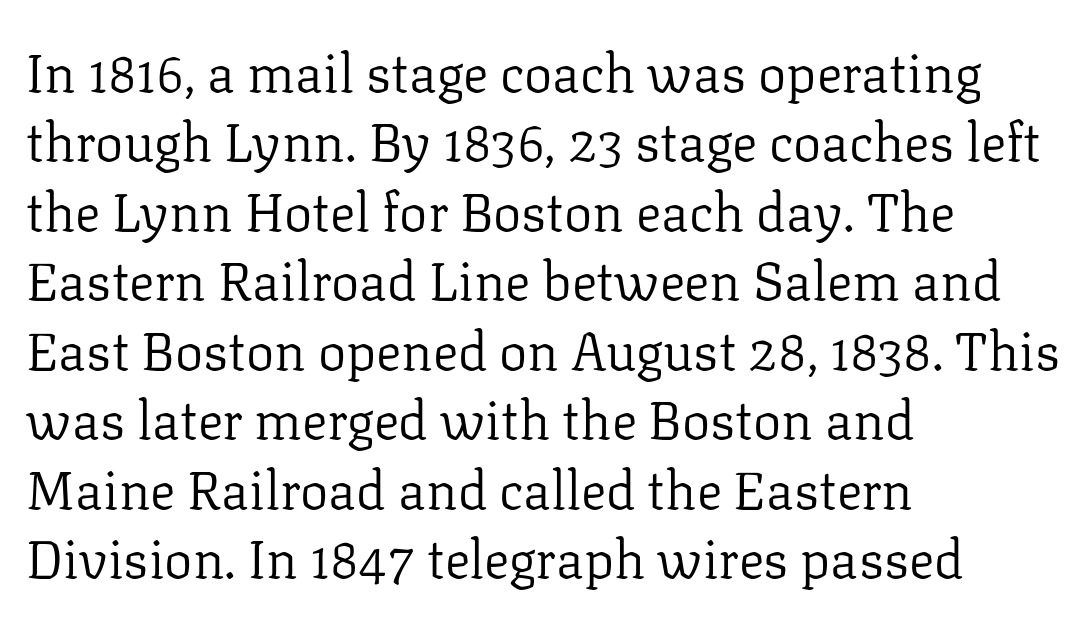
Q: Is the text bold? A: No.
Q: Is the text italic (slanted)? A: No, it is upright.
Q: Is the typeface a serif or a sans-serif typeface? A: Serif.
Q: Is the text underlined? A: No.
Q: How is the paragraph aligned? A: Left-aligned.
Q: Is the spacing between letters normal or unusually wide? A: Normal.
Q: Is the spacing between lines tight, normal or loose? A: Normal.
Q: Width (condensed, normal, or wide)? A: Normal.
Q: Stroke contrast? A: Low.
Q: x-height? A: Medium.
Q: Monospaced? A: No.
